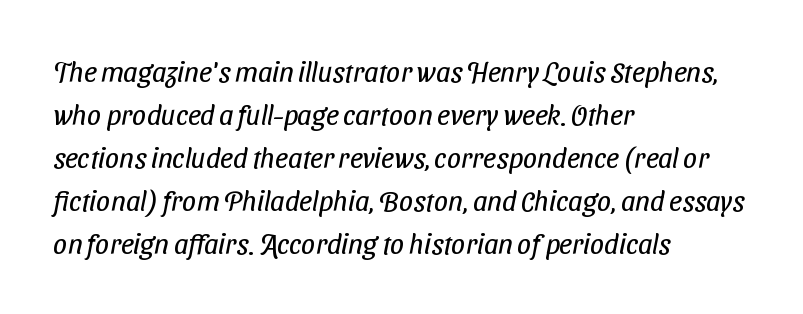
{"serif": "no", "bold": "no", "weight": "regular", "width": "condensed", "stroke_contrast": "low", "x_height": "medium", "monospaced": "no", "underline": "no", "align": "left", "line_spacing": "normal", "line_spacing_ratio": 1.54, "letter_spacing": "normal", "letter_spacing_em": 0.0, "glyph_px": 28}
